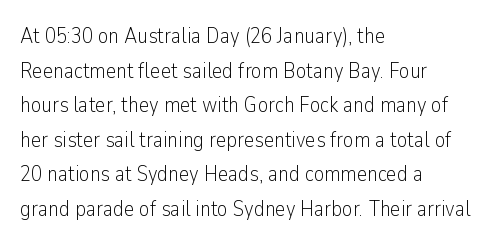
Q: Is the text bold? A: No.
Q: Is the text italic (slanted)? A: No, it is upright.
Q: Is the text underlined? A: No.
Q: How is the paragraph aligned? A: Left-aligned.
Q: Is the spacing between letters normal or unusually wide? A: Normal.
Q: Is the spacing between lines tight, normal or loose? A: Normal.
